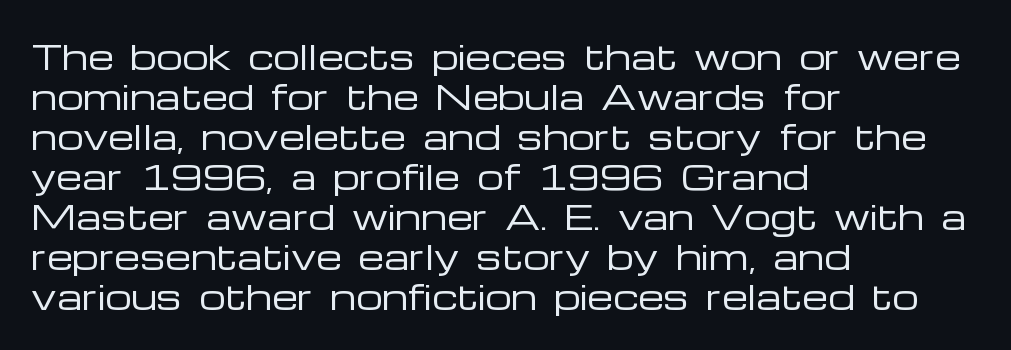
The image shows 33 px regular-weight, wide sans-serif type, upright; set left-aligned, line spacing 1.21x, normal letter spacing, not underlined; low stroke contrast and a medium x-height.
